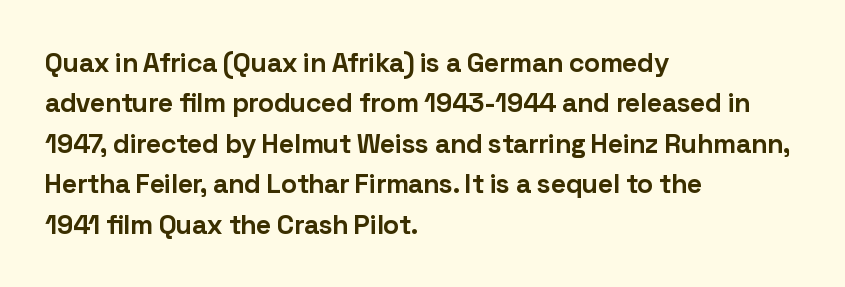
The image shows 27 px bold type, upright; set left-aligned, normal line spacing (1.5x), normal letter spacing, not underlined.
